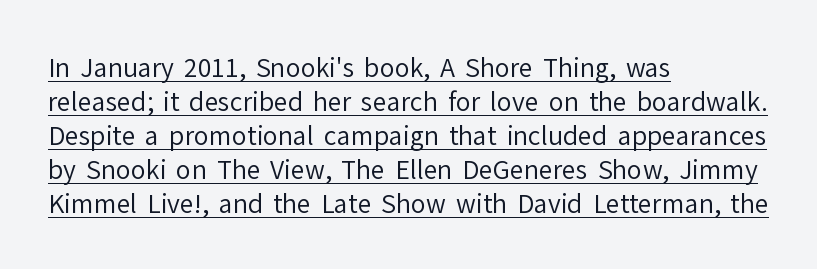
{"italic": "no", "bold": "no", "underline": "yes", "align": "left", "line_spacing": "normal", "line_spacing_ratio": 1.36, "letter_spacing": "normal", "letter_spacing_em": 0.0, "glyph_px": 25}
